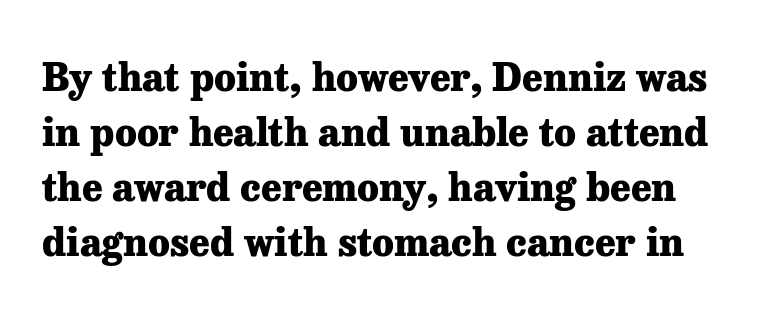
{"serif": "yes", "italic": "no", "bold": "yes", "weight": "heavy", "width": "normal", "stroke_contrast": "low", "x_height": "medium", "monospaced": "no", "underline": "no", "line_spacing": "normal", "line_spacing_ratio": 1.41, "letter_spacing": "normal", "letter_spacing_em": 0.0, "glyph_px": 39}
